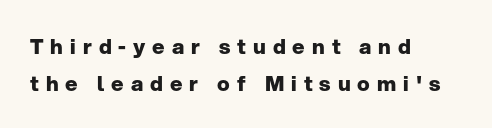
Q: Is the text bold? A: Yes.
Q: Is the text italic (slanted)? A: No, it is upright.
Q: Is the text underlined? A: No.
Q: How is the paragraph aligned? A: Left-aligned.
Q: Is the spacing between letters normal or unusually wide? A: Unusually wide.
